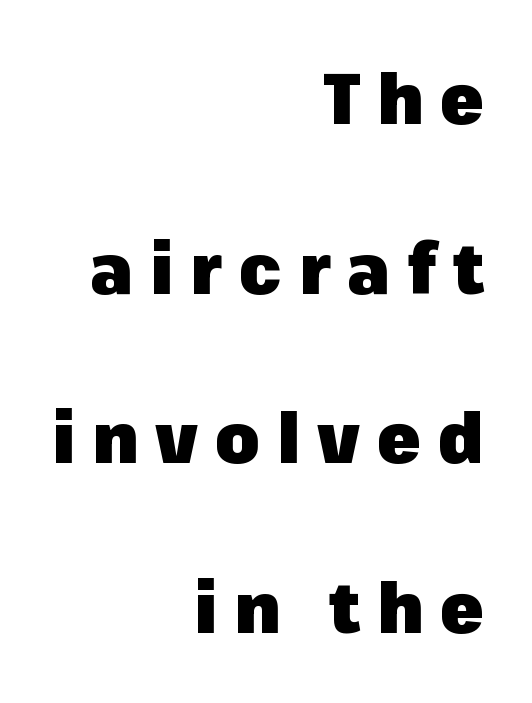
Q: Is the text bold? A: Yes.
Q: Is the text italic (slanted)? A: No, it is upright.
Q: Is the typeface a serif or a sans-serif typeface? A: Sans-serif.
Q: Is the text underlined? A: No.
Q: How is the paragraph aligned? A: Right-aligned.
Q: Is the spacing between letters normal or unusually wide? A: Unusually wide.
Q: Is the spacing between lines tight, normal or loose? A: Loose.
Q: Width (condensed, normal, or wide)? A: Normal.
Q: Stroke contrast? A: Low.
Q: x-height? A: Medium.
Q: Monospaced? A: No.
